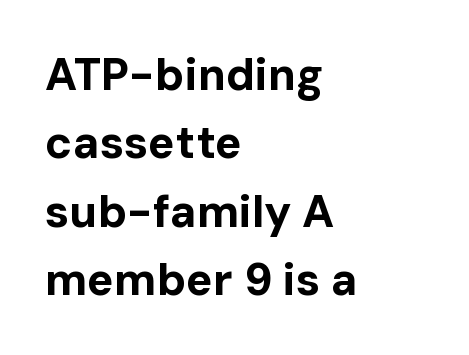
The image shows 45 px bold sans-serif type, upright; set left-aligned, normal line spacing (1.52x), normal letter spacing, not underlined; low stroke contrast and a medium x-height.
